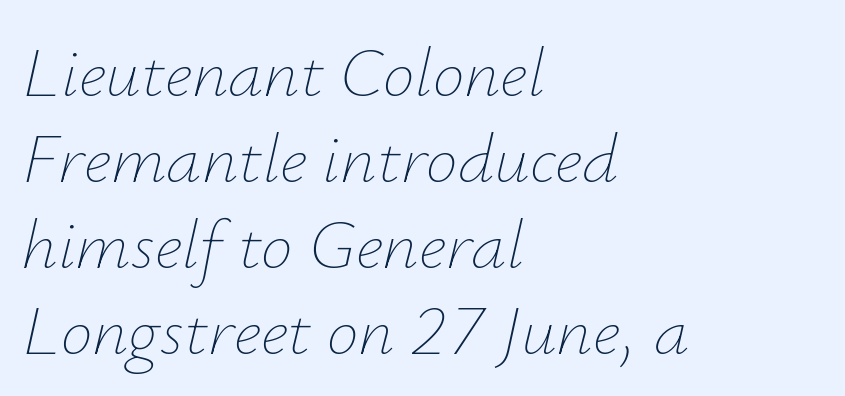
Rule under the text: the space is simply empty. The text block is weighted toward the left margin, trailing off unevenly rightward. Is this a fixed-width face? No — the glyphs have proportional, varying widths. Counters stay open thanks to moderate or lighter strokes. Between one letter and the next there's only the usual sliver of space.
